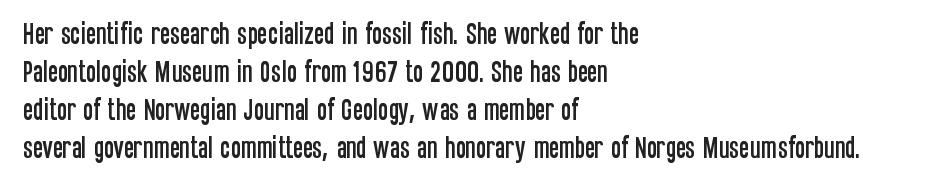
The image shows 24 px text type, upright; set left-aligned, normal line spacing (1.58x), normal letter spacing, not underlined.
